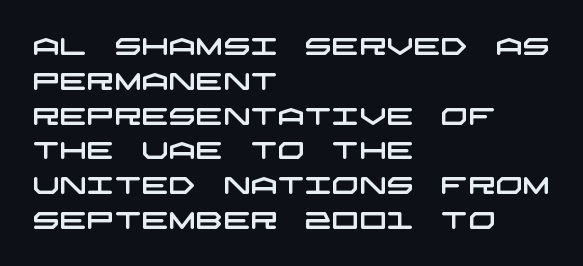
Q: Is the text underlined? A: No.
Q: How is the paragraph aligned? A: Left-aligned.
Q: Is the spacing between letters normal or unusually wide? A: Normal.
Q: Is the spacing between lines tight, normal or loose? A: Normal.
